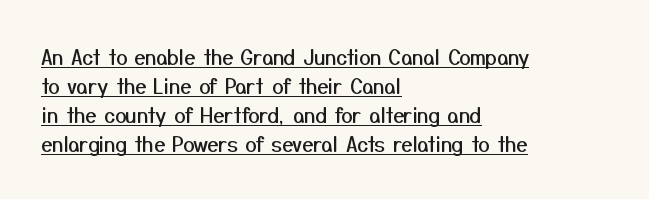
The designer left line spacing at the default. Underlined type. Short note: letters normally spaced. The lines are quadded left. Characters remain perfectly vertical along every line.
